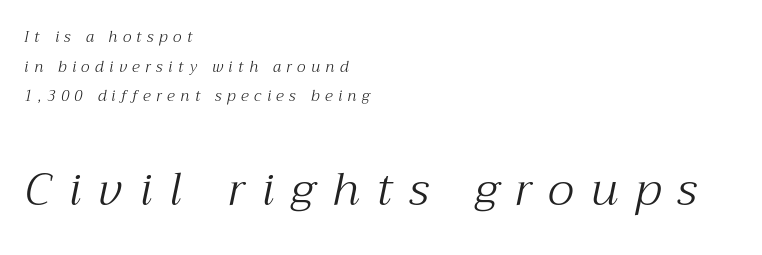
The image shows 46 px light serif type, italic (leaning right); set left-aligned, loose line spacing (1.97x), unusually wide letter spacing (+0.37 em), not underlined; the second (bottom) block is 3.07x larger; medium stroke contrast and a medium x-height.
